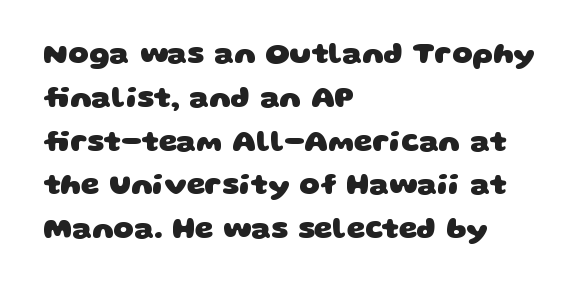
{"serif": "no", "bold": "yes", "weight": "heavy", "width": "wide", "stroke_contrast": "low", "x_height": "large", "monospaced": "no", "underline": "no", "align": "left", "line_spacing": "normal", "line_spacing_ratio": 1.51, "letter_spacing": "normal", "letter_spacing_em": 0.0, "glyph_px": 29}
